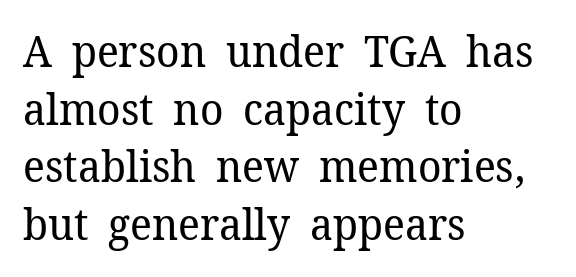
Q: Is the text bold? A: No.
Q: Is the text italic (slanted)? A: No, it is upright.
Q: Is the typeface a serif or a sans-serif typeface? A: Serif.
Q: Is the text underlined? A: No.
Q: How is the paragraph aligned? A: Left-aligned.
Q: Is the spacing between letters normal or unusually wide? A: Normal.
Q: Is the spacing between lines tight, normal or loose? A: Normal.
Q: Width (condensed, normal, or wide)? A: Normal.
Q: Stroke contrast? A: Low.
Q: x-height? A: Medium.
Q: Monospaced? A: No.
